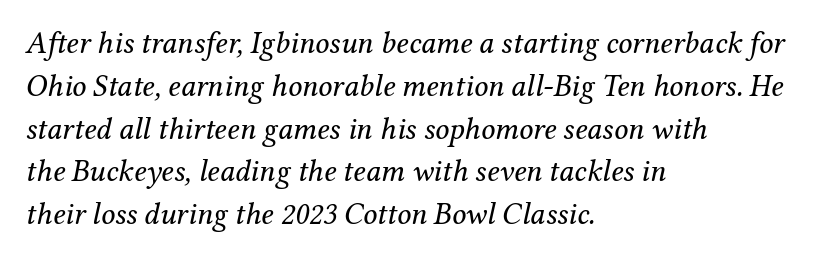
Is the type heavy? It reads as light-to-regular instead. The whole block is typeset with a tilt. How are the letters spaced? Ordinarily, with no added tracking. A typesetter would label this face a serif. This sample has the flowing, uneven cadence of proportional lettering.
